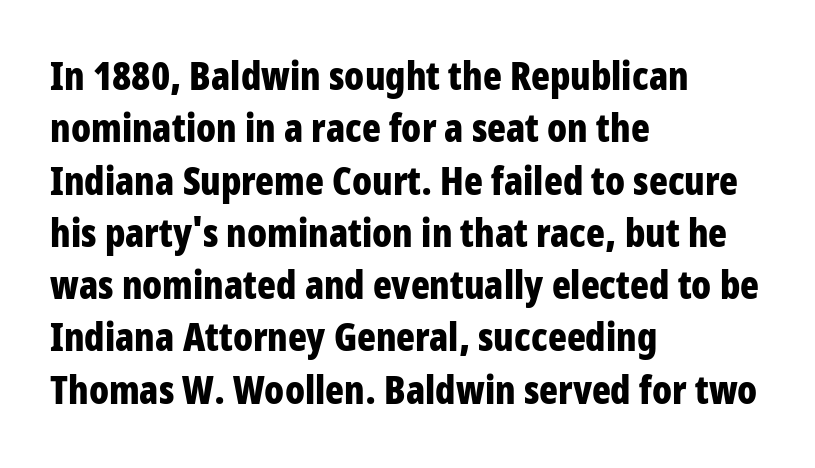
{"serif": "no", "italic": "no", "bold": "yes", "weight": "bold", "width": "condensed", "stroke_contrast": "low", "x_height": "large", "monospaced": "no", "underline": "no", "align": "left", "line_spacing": "normal", "line_spacing_ratio": 1.34, "letter_spacing": "normal", "letter_spacing_em": 0.0, "glyph_px": 39}
